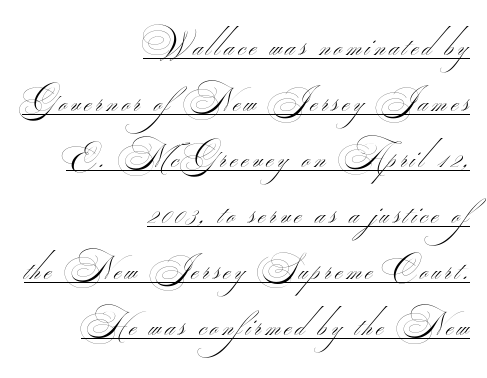
The image shows 32 px thin, wide sans-serif type; set right-aligned, line spacing 1.75x, underlined; medium stroke contrast.
